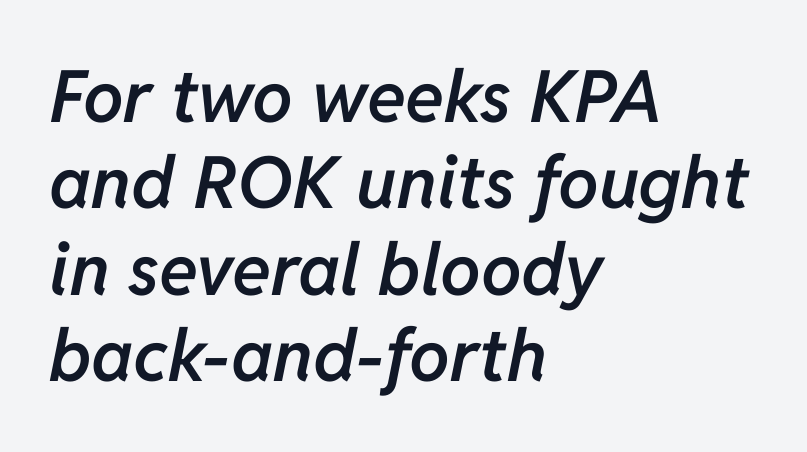
Q: Is the text bold? A: Semi-bold.
Q: Is the text italic (slanted)? A: Yes, it leans right by about 11 degrees.
Q: Is the text underlined? A: No.
Q: How is the paragraph aligned? A: Left-aligned.
Q: Is the spacing between letters normal or unusually wide? A: Normal.
Q: Width (condensed, normal, or wide)? A: Normal.
Q: Stroke contrast? A: Low.
Q: x-height? A: Medium.
Q: Monospaced? A: No.
